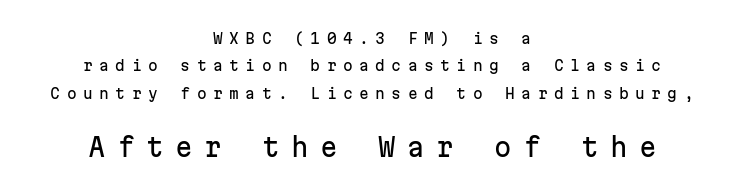
{"italic": "no", "underline": "no", "align": "center", "line_spacing": "loose", "line_spacing_ratio": 1.96, "letter_spacing": "wide", "letter_spacing_em": 0.46, "larger_block": "second", "size_ratio": 1.79, "glyph_px": 25}
